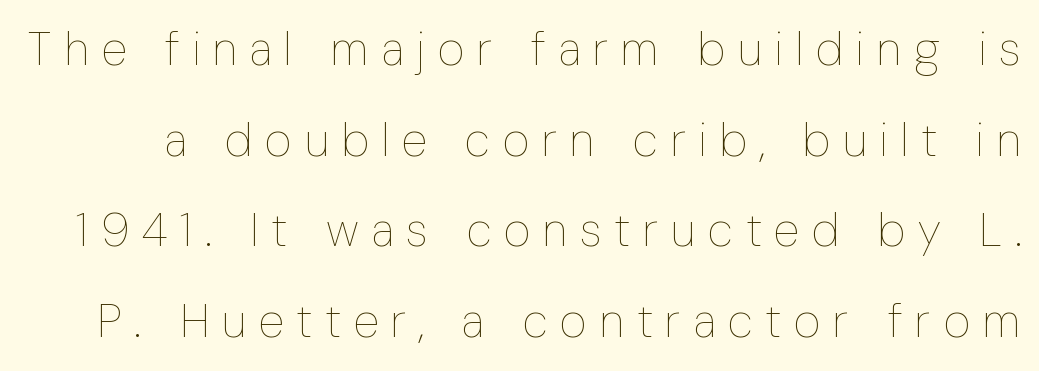
Heaviness? Minimal to ordinary, like unemphasized prose. The passage shown is typed in a proportional face where columns would drift. Is there much room between lines? Yes — plenty of vertical air separates them. The strip under each line holds only bare page. Students, note that the glyphs here are deliberately spaced far apart. Style check: upright.
